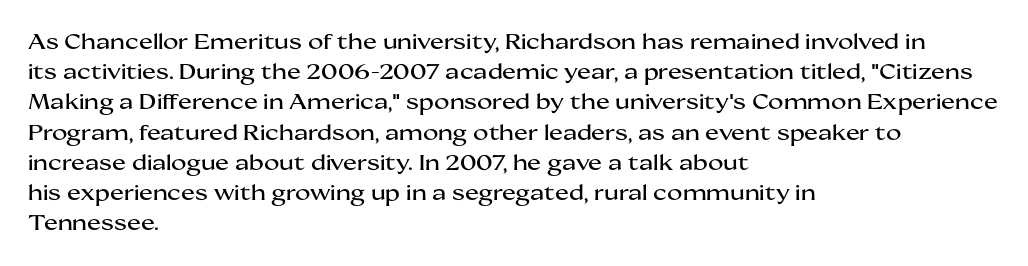
Q: Is the text italic (slanted)? A: No, it is upright.
Q: Is the text underlined? A: No.
Q: How is the paragraph aligned? A: Left-aligned.
Q: Is the spacing between letters normal or unusually wide? A: Normal.
Q: Is the spacing between lines tight, normal or loose? A: Normal.
